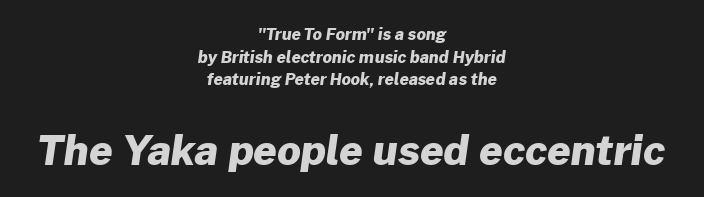
{"serif": "no", "bold": "yes", "weight": "heavy", "width": "normal", "stroke_contrast": "low", "x_height": "medium", "monospaced": "no", "underline": "no", "align": "center", "line_spacing": "normal", "line_spacing_ratio": 1.42, "letter_spacing": "normal", "letter_spacing_em": 0.0, "larger_block": "second", "size_ratio": 2.56, "glyph_px": 41}
